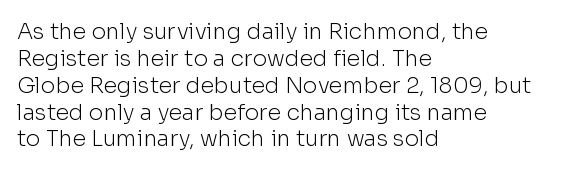
{"italic": "no", "bold": "no", "underline": "no", "align": "left", "line_spacing_ratio": 1.22, "letter_spacing": "normal", "letter_spacing_em": 0.0, "glyph_px": 22}
